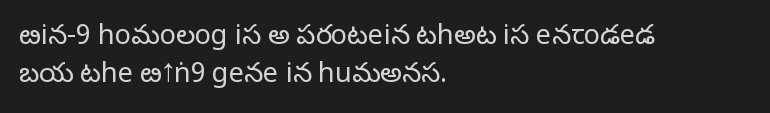
The image shows 27 px text type, upright; set left-aligned, normal line spacing (1.4x), normal letter spacing, not underlined.
